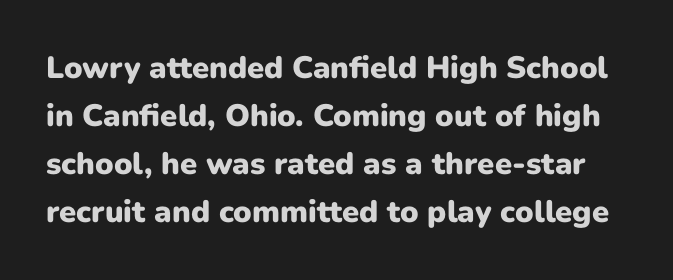
There is no visible air inserted between adjacent glyphs. This rendering features lettering with no underline. Every letter is thick-stroked: bold, no question. Are there feet on the stems? There aren't — it's a sans. Posture: vertical.
